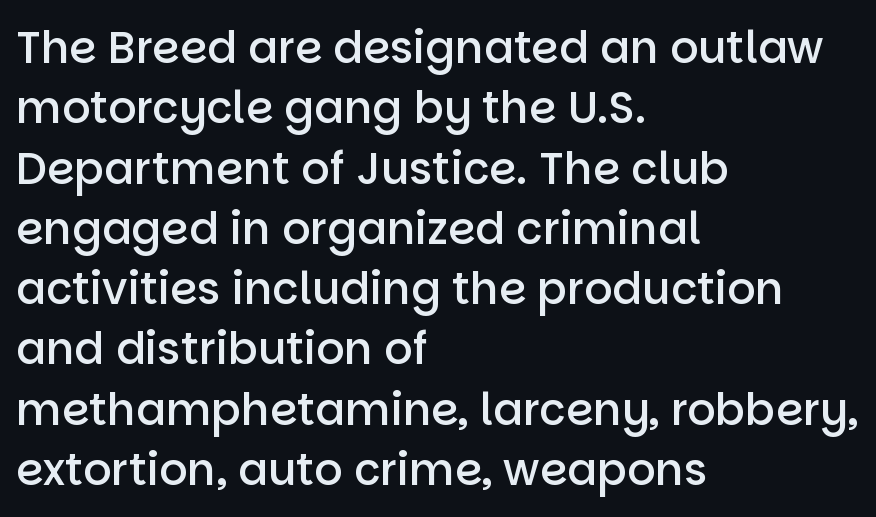
{"serif": "no", "italic": "no", "bold": "semi", "weight": "semibold", "width": "normal", "stroke_contrast": "low", "x_height": "large", "monospaced": "no", "underline": "no", "align": "left", "line_spacing": "normal", "line_spacing_ratio": 1.37, "letter_spacing": "normal", "letter_spacing_em": 0.0, "glyph_px": 44}
